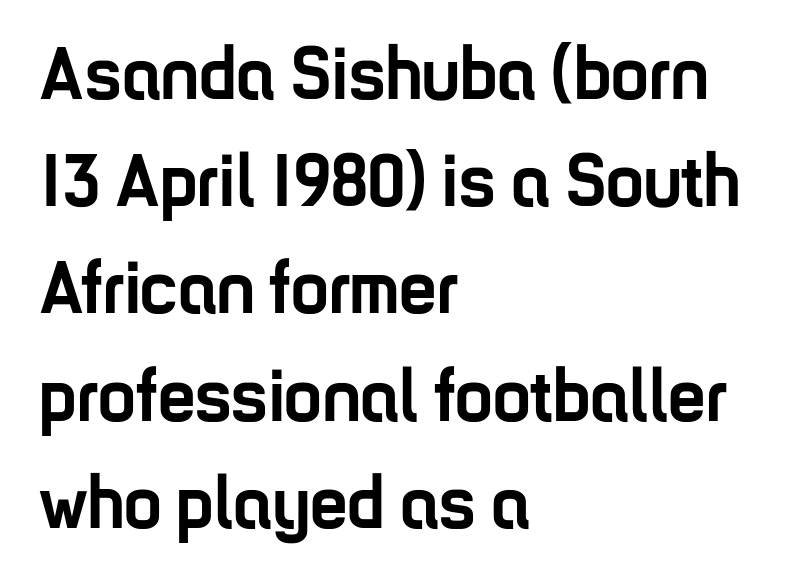
{"serif": "no", "italic": "no", "bold": "yes", "weight": "semibold", "width": "condensed", "stroke_contrast": "low", "x_height": "medium", "monospaced": "no", "underline": "no", "align": "left", "line_spacing": "normal", "line_spacing_ratio": 1.43, "letter_spacing": "normal", "letter_spacing_em": 0.0, "glyph_px": 75}
